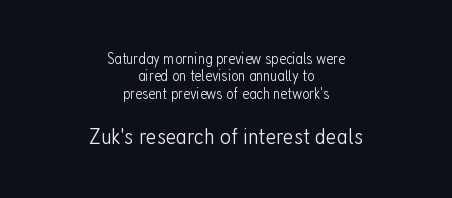
Does the lettering tilt? It doesn't — this is upright. A light-to-regular cut is what we see here. The text block is weighted toward neither margin, spreading evenly from the middle. Letter spacing: default.
